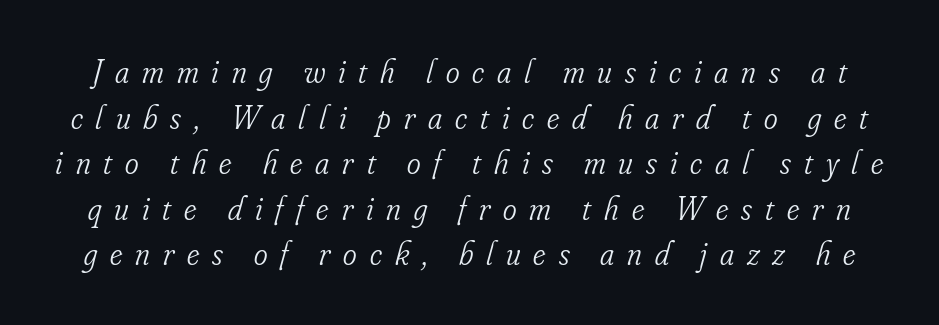
The image shows 33 px light, condensed serif type, italic (leaning right); set normal line spacing (1.38x), unusually wide letter spacing (+0.39 em), not underlined; low stroke contrast and a small x-height.
